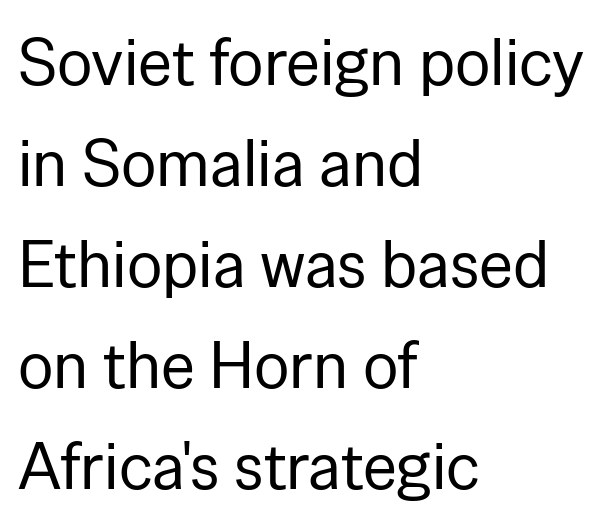
Q: Is the text bold? A: No.
Q: Is the text italic (slanted)? A: No, it is upright.
Q: Is the typeface a serif or a sans-serif typeface? A: Sans-serif.
Q: Is the text underlined? A: No.
Q: How is the paragraph aligned? A: Left-aligned.
Q: Is the spacing between letters normal or unusually wide? A: Normal.
Q: Is the spacing between lines tight, normal or loose? A: Normal.
Q: Width (condensed, normal, or wide)? A: Normal.
Q: Stroke contrast? A: Low.
Q: x-height? A: Medium.
Q: Monospaced? A: No.
